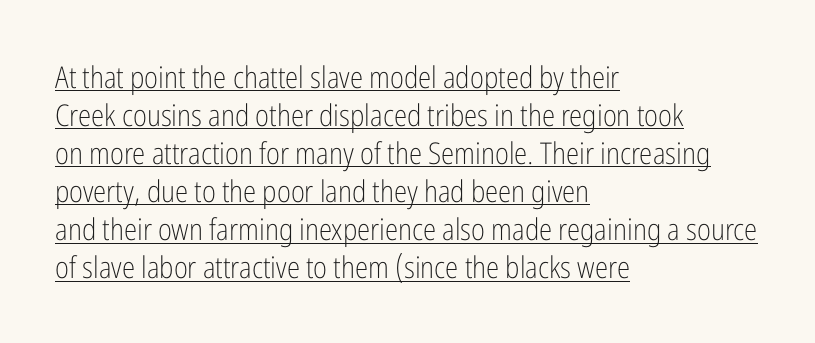
Compared with typical body copy, the letter spacing here is the same. This rendering uses left alignment, leaving the right contour irregular. In terms of posture, this sample is upright. Think of a printed novel: that variable character pitch is what you see here. These lines sit exactly where default settings would place them.
